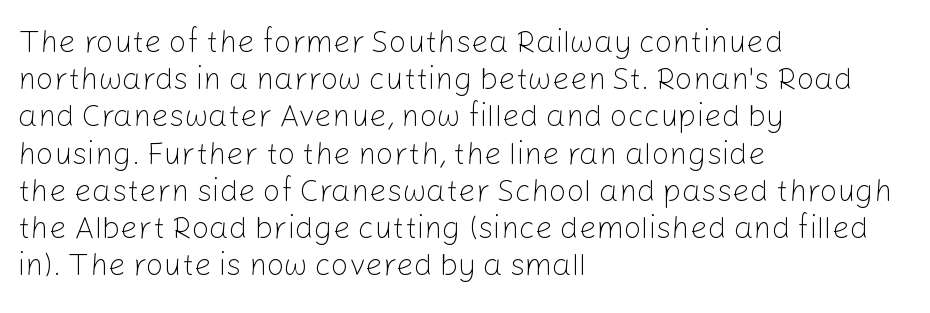
You could not count columns in this text — the font is proportionally spaced. The gaps between neighbouring characters are ordinary and unremarkable. Summary of weight: not heavy and not bold. The paragraph shown leans on its left margin.
